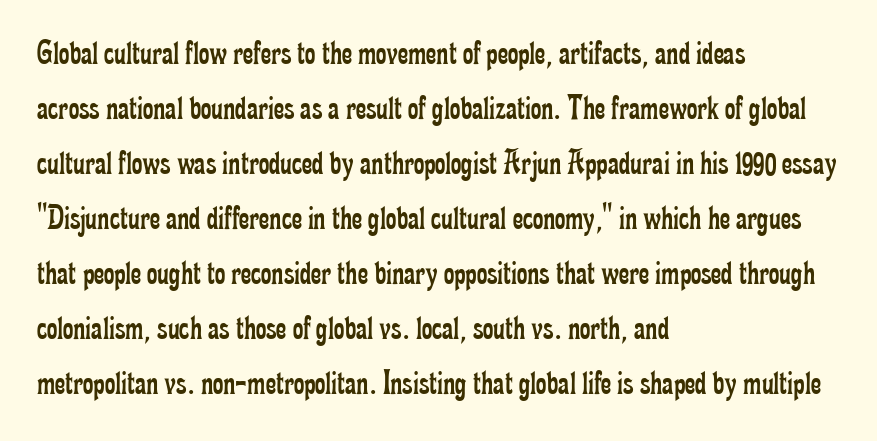
These glyphs show unthickened strokes, regular width or finer. The lines sit at an ordinary, default distance from one another. Glance below the letters and you will spot only blank space. Check where the strokes stop: tiny serifs finish them off. Character widths vary here, with narrow letters taking less room than wide ones. Designer's note — italics off, roman on.
